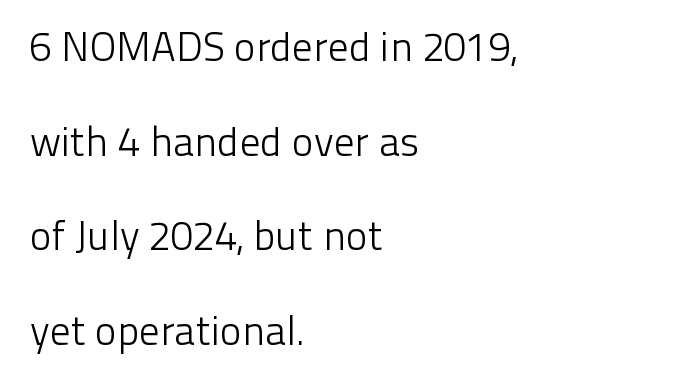
The leading is generous, giving the passage an open texture. Is there any slant? The stems are plumb. Note: no serifs on the glyphs. The paragraph has a hard left edge and a soft right edge.
